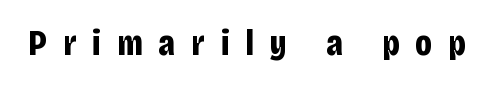
Quick note: not italic, upright. Loose tracking; the words dissolve into strings of separated letters. Nope, no serifs anywhere on these letters. A typesetter would call this proportional, since set widths differ per character. Plain, unruled lines of type.
